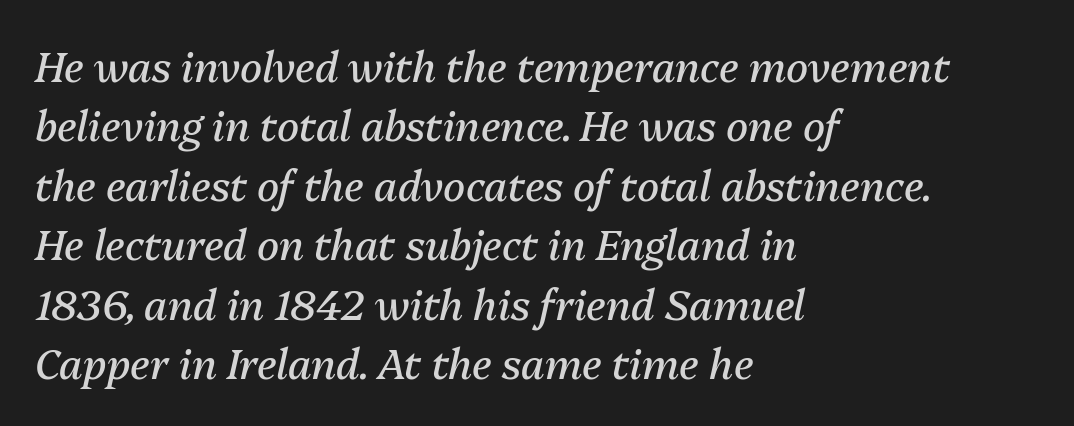
Letters have the restrained weight of plain body copy at most. Each line starts at the same left margin while the right side varies. Is the type slanted? Yes — the strokes lean at a clear angle. Default kerning and tracking; the words read as compact shapes. Nobody drew a line under any word here.
